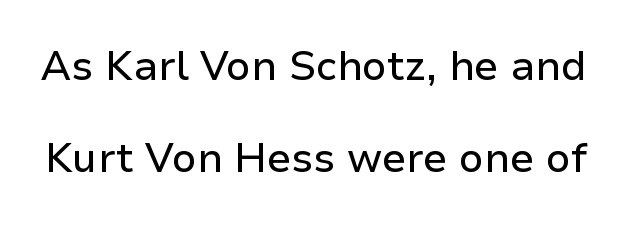
It's the straight-up-and-down kind of type. The rendering uses natural spacing where letterforms have individual widths. A clean baseline with only descenders dipping below it. Each word holds together tightly as a unit, with standard inter-letter gaps. Grotesque or geometric, the face here clearly has no serifs.
